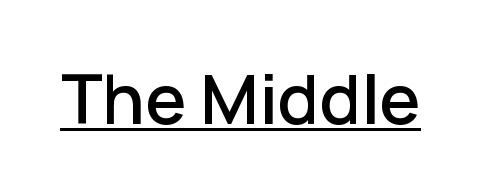
The image shows 69 px sans-serif type, upright; set normal letter spacing, underlined; low stroke contrast and a medium x-height.
